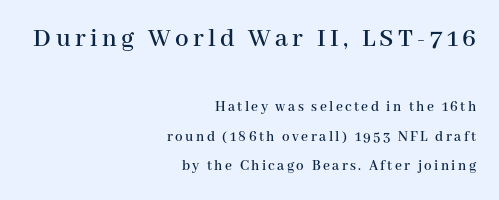
The image shows 27 px text type, upright; set right-aligned, loose line spacing (1.98x), not underlined; the first (top) block is 1.8x larger.
